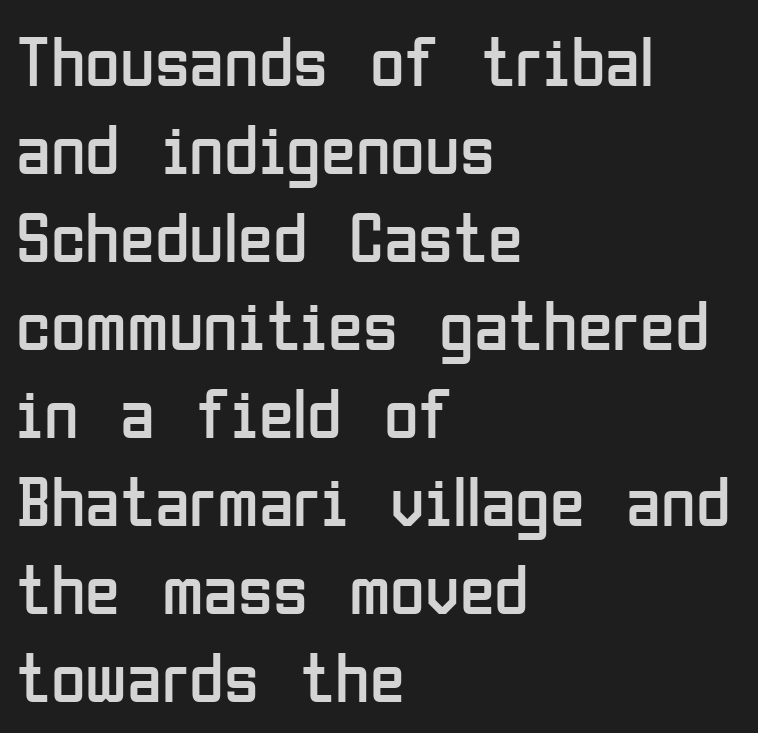
The image shows 71 px regular-weight, condensed sans-serif type, upright; set left-aligned, line spacing 1.24x, normal letter spacing, not underlined; low stroke contrast and a medium x-height.
